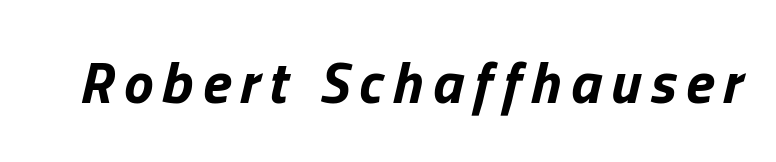
Q: Is the text bold? A: Yes.
Q: Is the text italic (slanted)? A: Yes, it leans right by about 13 degrees.
Q: Is the text underlined? A: No.
Q: Width (condensed, normal, or wide)? A: Normal.
Q: Stroke contrast? A: Low.
Q: x-height? A: Medium.
Q: Monospaced? A: No.
